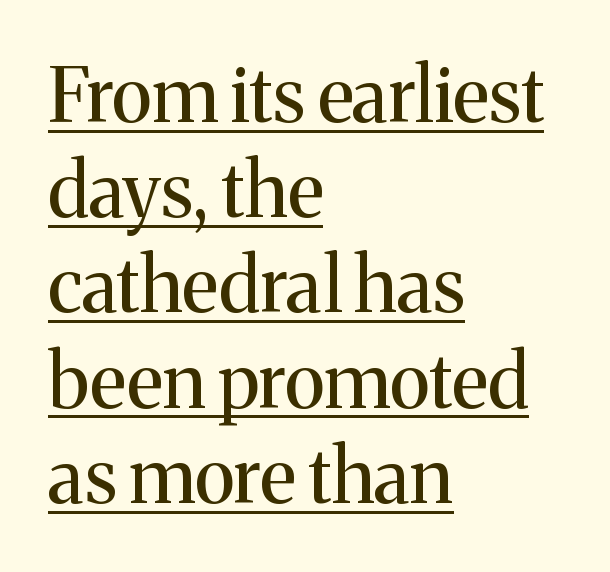
{"serif": "yes", "italic": "no", "bold": "no", "weight": "regular", "width": "normal", "stroke_contrast": "medium", "x_height": "medium", "monospaced": "no", "underline": "yes", "align": "left", "line_spacing": "normal", "line_spacing_ratio": 1.27, "letter_spacing": "normal", "letter_spacing_em": 0.0, "glyph_px": 75}
